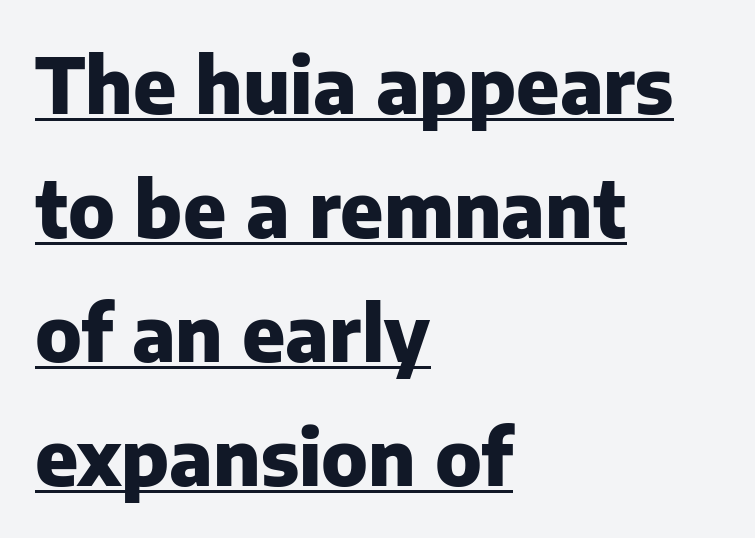
Q: Is the text bold? A: Yes.
Q: Is the text italic (slanted)? A: No, it is upright.
Q: Is the typeface a serif or a sans-serif typeface? A: Sans-serif.
Q: Is the text underlined? A: Yes.
Q: How is the paragraph aligned? A: Left-aligned.
Q: Is the spacing between letters normal or unusually wide? A: Normal.
Q: Is the spacing between lines tight, normal or loose? A: Normal.
Q: Width (condensed, normal, or wide)? A: Normal.
Q: Stroke contrast? A: Low.
Q: x-height? A: Medium.
Q: Monospaced? A: No.
